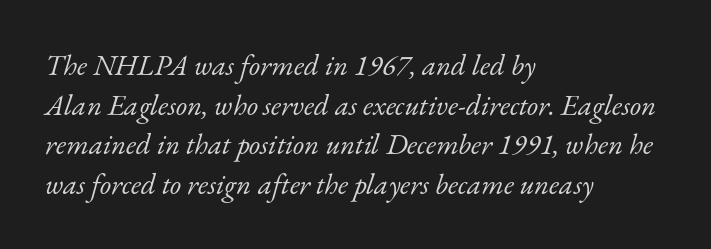
The face looks like a standard text weight, possibly lighter. Posture: slanted. The rendering uses natural spacing where letterforms have individual widths. A classic flush-left, rag-right setting is used for this passage.
